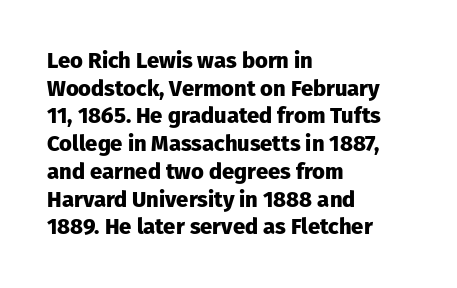
Q: Is the text bold? A: Yes.
Q: Is the text italic (slanted)? A: No, it is upright.
Q: Is the text underlined? A: No.
Q: How is the paragraph aligned? A: Left-aligned.
Q: Is the spacing between letters normal or unusually wide? A: Normal.
Q: Is the spacing between lines tight, normal or loose? A: Normal.
